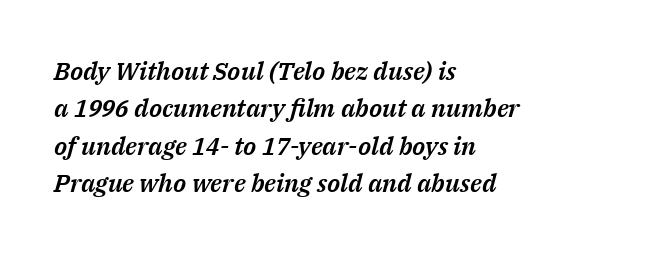
The image shows 25 px text type, italic (leaning right); set left-aligned, normal line spacing (1.5x), normal letter spacing, not underlined.
